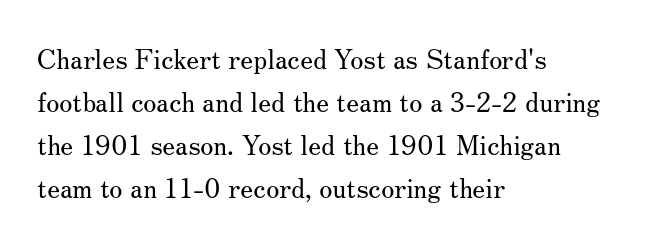
Q: Is the text bold? A: No.
Q: Is the text italic (slanted)? A: No, it is upright.
Q: Is the text underlined? A: No.
Q: How is the paragraph aligned? A: Left-aligned.
Q: Is the spacing between letters normal or unusually wide? A: Normal.
Q: Is the spacing between lines tight, normal or loose? A: Normal.
